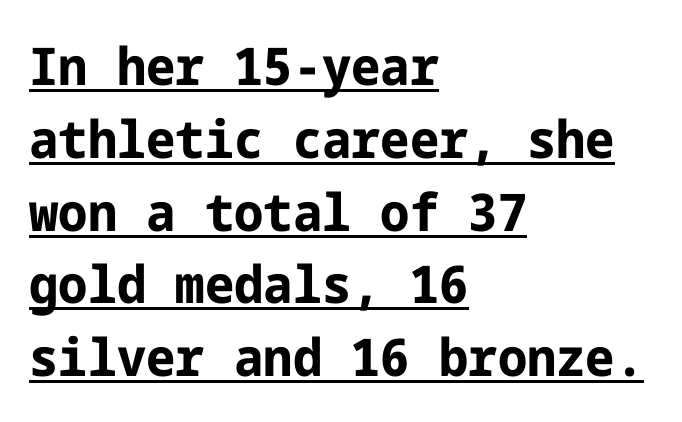
Q: Is the text bold? A: Yes.
Q: Is the text italic (slanted)? A: No, it is upright.
Q: Is the typeface a serif or a sans-serif typeface? A: Sans-serif.
Q: Is the text underlined? A: Yes.
Q: How is the paragraph aligned? A: Left-aligned.
Q: Is the spacing between letters normal or unusually wide? A: Normal.
Q: Is the spacing between lines tight, normal or loose? A: Normal.
Q: Width (condensed, normal, or wide)? A: Normal.
Q: Stroke contrast? A: Low.
Q: x-height? A: Medium.
